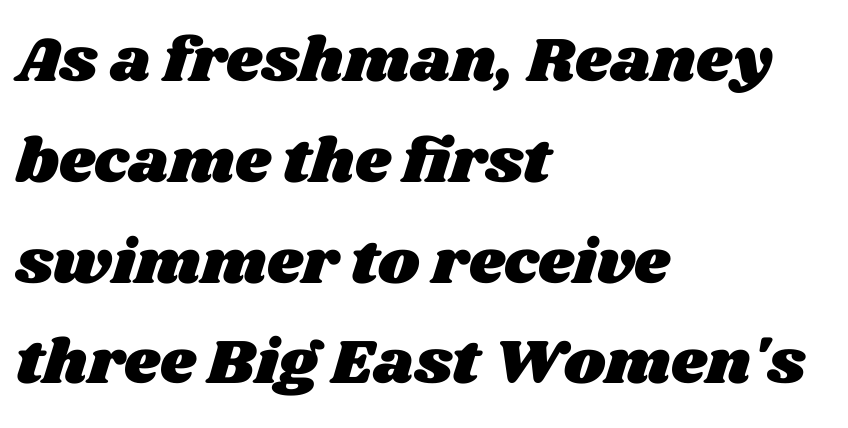
Q: Is the text underlined? A: No.
Q: How is the paragraph aligned? A: Left-aligned.
Q: Is the spacing between letters normal or unusually wide? A: Normal.
Q: Is the spacing between lines tight, normal or loose? A: Normal.
Q: Width (condensed, normal, or wide)? A: Wide.
Q: Stroke contrast? A: Medium.
Q: x-height? A: Large.
Q: Monospaced? A: No.
